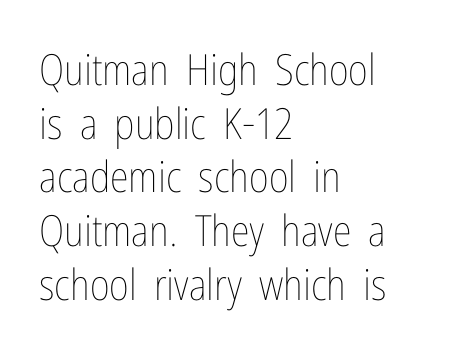
The image shows 43 px thin, condensed type, upright; set left-aligned, normal line spacing (1.25x), normal letter spacing, not underlined; low stroke contrast and a medium x-height.
